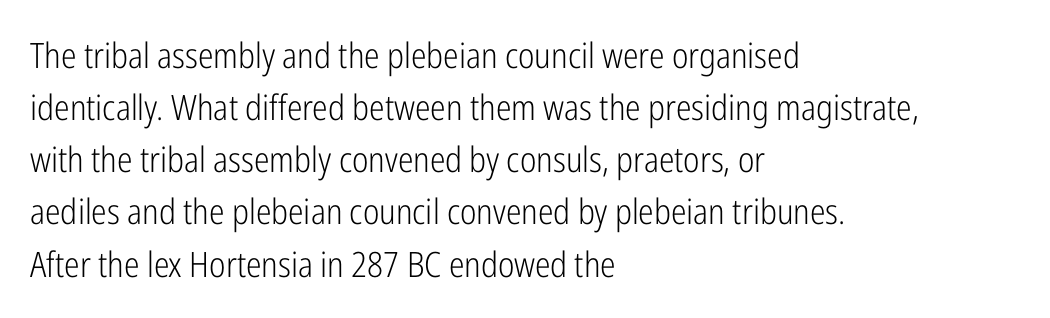
The image shows 35 px light, condensed sans-serif type, upright; set left-aligned, normal line spacing (1.49x), normal letter spacing, not underlined; low stroke contrast and a medium x-height.
